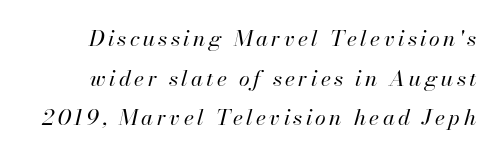
The image shows 22 px text type, italic (leaning right); set line spacing 1.8x, not underlined.
